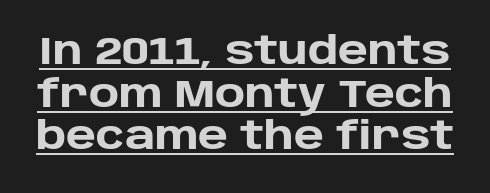
Proportional: the letters do not fall into vertical columns. The face used here has the dense, thick strokes of a bold. This block would grow much taller if given ordinary leading; it's compressed now. Examine the stroke ends and you'll find no serifs. A baseline rule has been typeset under these characters. Notice how the stems are strictly vertical — no italics here.
